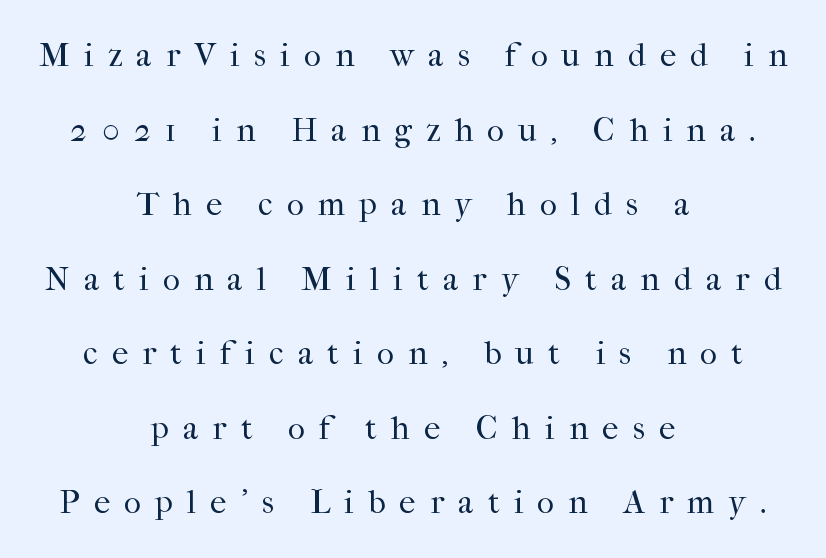
Q: Is the text bold? A: No.
Q: Is the text italic (slanted)? A: No, it is upright.
Q: Is the typeface a serif or a sans-serif typeface? A: Serif.
Q: Is the text underlined? A: No.
Q: How is the paragraph aligned? A: Centered.
Q: Is the spacing between letters normal or unusually wide? A: Unusually wide.
Q: Is the spacing between lines tight, normal or loose? A: Loose.
Q: Width (condensed, normal, or wide)? A: Normal.
Q: Stroke contrast? A: High.
Q: x-height? A: Medium.
Q: Monospaced? A: No.
